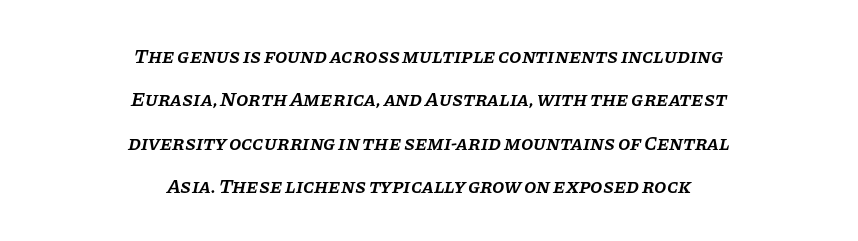
Q: Is the text bold? A: Semi-bold.
Q: Is the text italic (slanted)? A: Yes, it leans right by about 11 degrees.
Q: Is the text underlined? A: No.
Q: How is the paragraph aligned? A: Centered.
Q: Is the spacing between letters normal or unusually wide? A: Normal.
Q: Is the spacing between lines tight, normal or loose? A: Loose.
